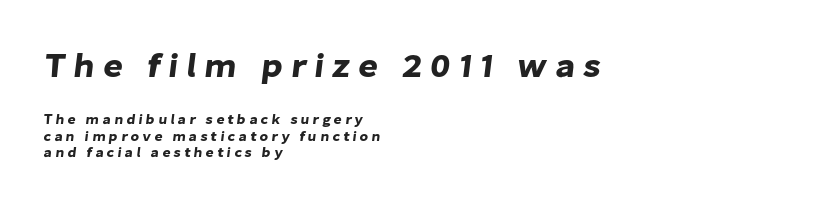
The image shows 34 px sans-serif type; set left-aligned, line spacing 1.18x, unusually wide letter spacing (+0.23 em), not underlined; the first (top) block is 2.43x larger; low stroke contrast and a medium x-height.
